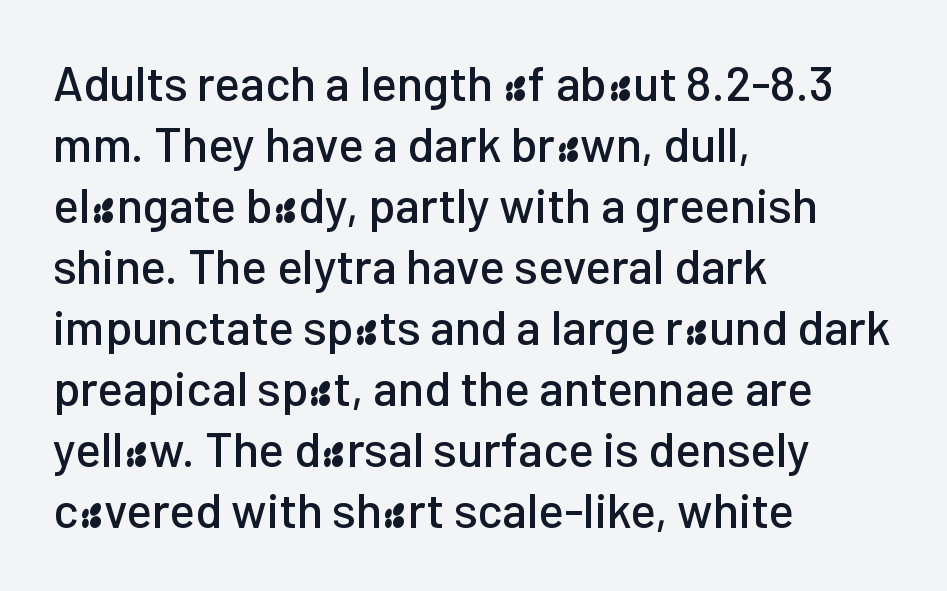
Q: Is the text italic (slanted)? A: No, it is upright.
Q: Is the typeface a serif or a sans-serif typeface? A: Sans-serif.
Q: Is the text underlined? A: No.
Q: How is the paragraph aligned? A: Left-aligned.
Q: Is the spacing between letters normal or unusually wide? A: Normal.
Q: Is the spacing between lines tight, normal or loose? A: Normal.
Q: Width (condensed, normal, or wide)? A: Normal.
Q: Stroke contrast? A: Low.
Q: x-height? A: Medium.
Q: Monospaced? A: No.
